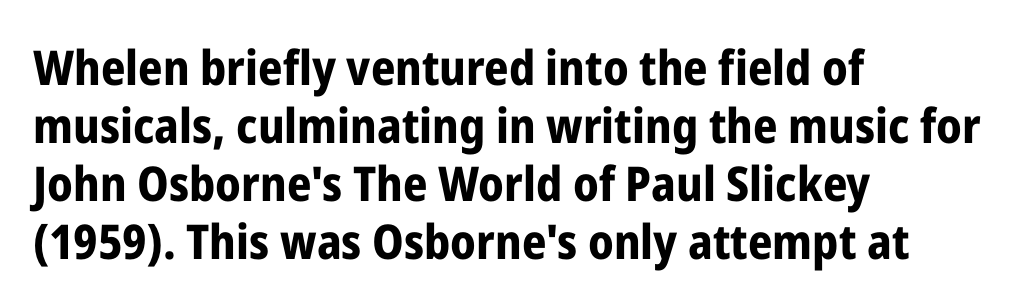
Q: Is the text bold? A: Yes.
Q: Is the text italic (slanted)? A: No, it is upright.
Q: Is the typeface a serif or a sans-serif typeface? A: Sans-serif.
Q: Is the text underlined? A: No.
Q: How is the paragraph aligned? A: Left-aligned.
Q: Is the spacing between letters normal or unusually wide? A: Normal.
Q: Width (condensed, normal, or wide)? A: Condensed.
Q: Stroke contrast? A: Low.
Q: x-height? A: Medium.
Q: Monospaced? A: No.
